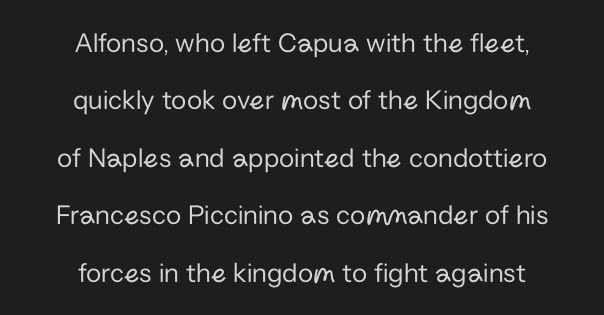
Q: Is the text bold? A: No.
Q: Is the text italic (slanted)? A: No, it is upright.
Q: Is the typeface a serif or a sans-serif typeface? A: Sans-serif.
Q: Is the text underlined? A: No.
Q: How is the paragraph aligned? A: Centered.
Q: Is the spacing between letters normal or unusually wide? A: Normal.
Q: Is the spacing between lines tight, normal or loose? A: Loose.
Q: Width (condensed, normal, or wide)? A: Normal.
Q: Stroke contrast? A: Low.
Q: x-height? A: Medium.
Q: Monospaced? A: No.
